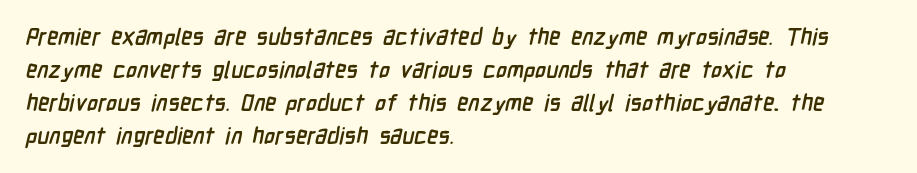
{"bold": "yes", "underline": "no", "align": "left", "line_spacing": "normal", "line_spacing_ratio": 1.43, "letter_spacing": "normal", "letter_spacing_em": 0.0, "glyph_px": 23}
